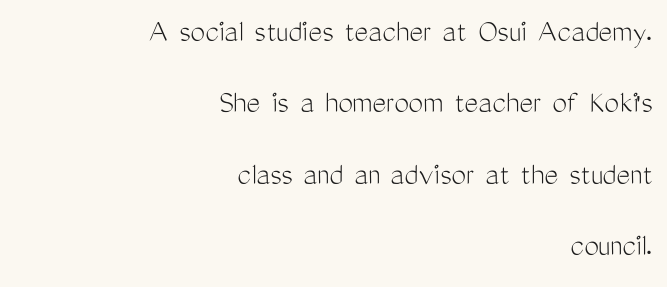
{"serif": "no", "italic": "no", "bold": "no", "weight": "light", "width": "condensed", "stroke_contrast": "medium", "x_height": "medium", "monospaced": "no", "underline": "no", "align": "right", "line_spacing": "loose", "line_spacing_ratio": 2.16, "letter_spacing": "normal", "letter_spacing_em": 0.0, "glyph_px": 33}
